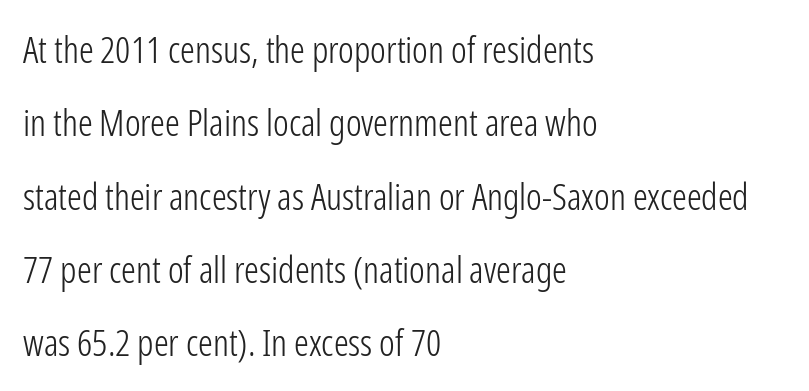
The image shows 37 px light, condensed sans-serif type, upright; set left-aligned, loose line spacing (1.98x), normal letter spacing, not underlined; low stroke contrast and a medium x-height.
